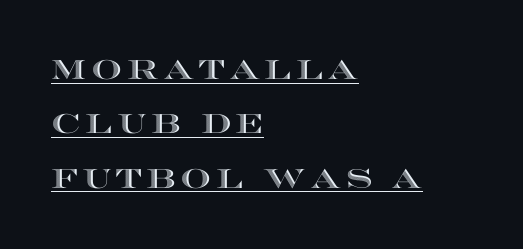
Widely set lines give the paragraph a tall, airy silhouette. Honestly, the underline is the first thing you notice here. The lettering holds an erect, upright posture throughout. Horizontally, the lines are justified to the leading edge only.
